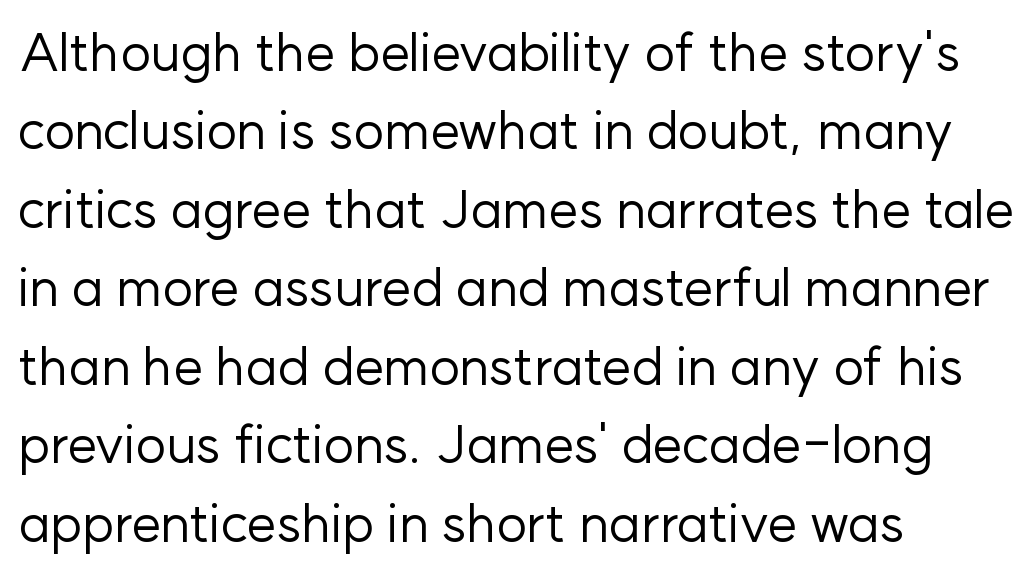
{"serif": "no", "italic": "no", "bold": "no", "weight": "regular", "width": "normal", "stroke_contrast": "low", "x_height": "medium", "monospaced": "no", "underline": "no", "align": "left", "line_spacing": "normal", "line_spacing_ratio": 1.48, "letter_spacing": "normal", "letter_spacing_em": 0.0, "glyph_px": 53}
